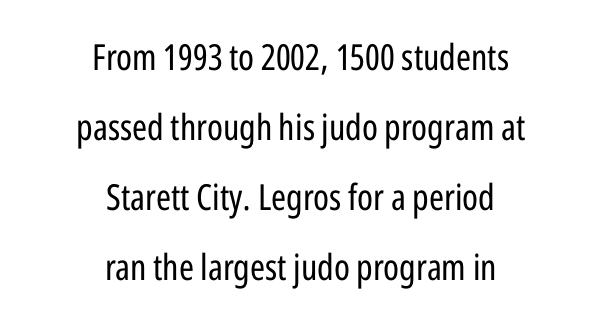
The image shows 36 px regular-weight, condensed sans-serif type, upright; set centered, loose line spacing (1.94x), normal letter spacing, not underlined; low stroke contrast and a medium x-height.
